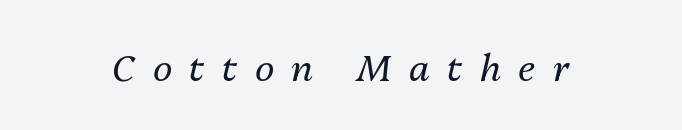
{"italic": "yes", "lean": "right", "slant_degrees": 13, "bold": "no", "weight": "regular", "width": "normal", "stroke_contrast": "medium", "x_height": "medium", "monospaced": "no", "underline": "no", "letter_spacing": "wide", "letter_spacing_em": 0.47, "glyph_px": 37}
